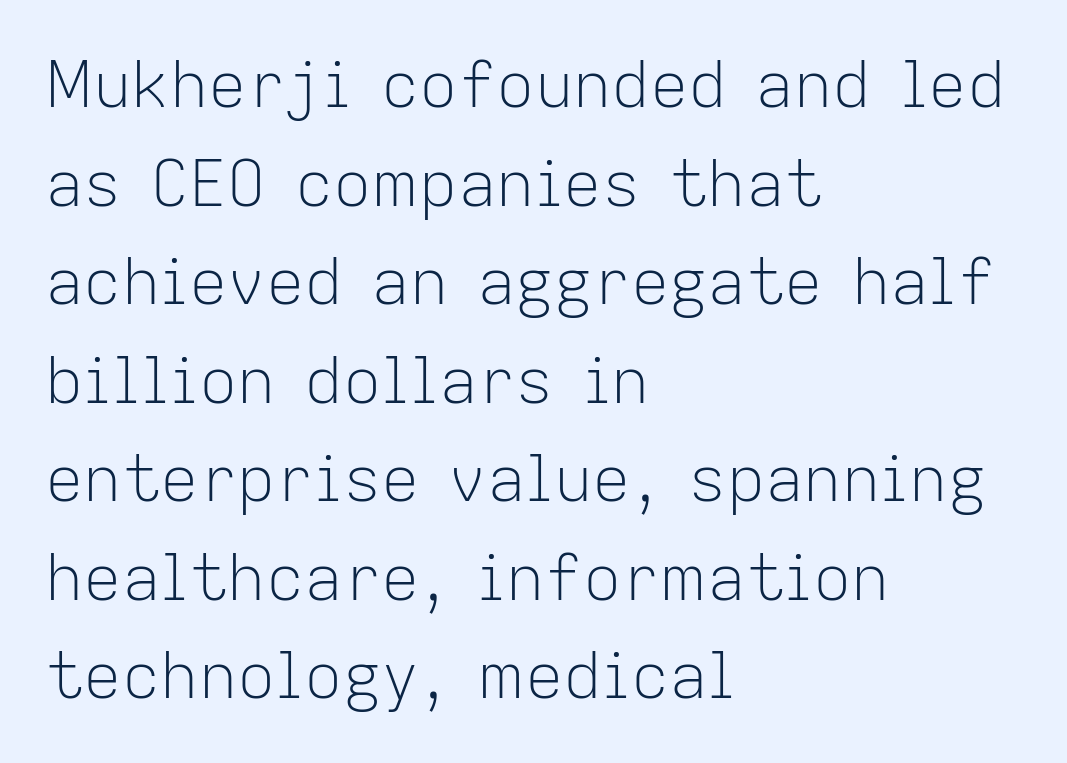
The image shows 64 px light sans-serif type, upright; set left-aligned, normal line spacing (1.54x), normal letter spacing, not underlined; low stroke contrast and a medium x-height.
